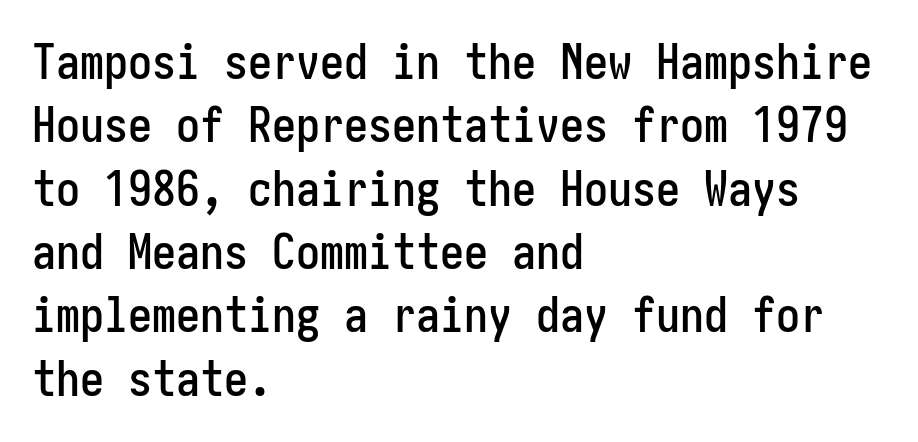
Q: Is the text italic (slanted)? A: No, it is upright.
Q: Is the typeface a serif or a sans-serif typeface? A: Sans-serif.
Q: Is the text underlined? A: No.
Q: How is the paragraph aligned? A: Left-aligned.
Q: Is the spacing between letters normal or unusually wide? A: Normal.
Q: Is the spacing between lines tight, normal or loose? A: Normal.
Q: Width (condensed, normal, or wide)? A: Condensed.
Q: Stroke contrast? A: Low.
Q: x-height? A: Medium.
